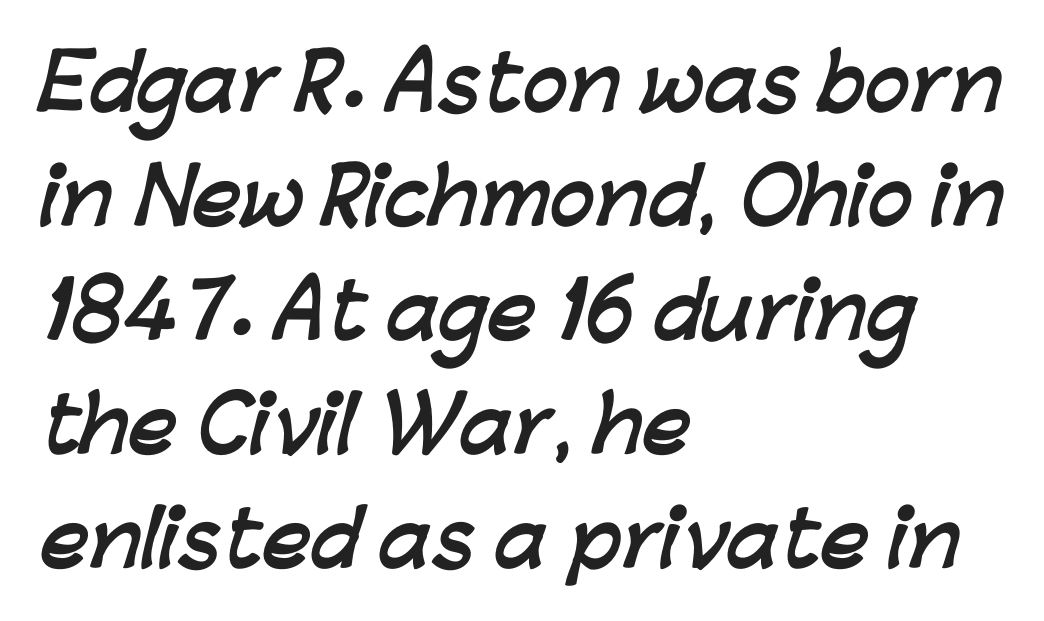
Q: Is the text bold? A: Yes.
Q: Is the typeface a serif or a sans-serif typeface? A: Sans-serif.
Q: Is the text underlined? A: No.
Q: How is the paragraph aligned? A: Left-aligned.
Q: Is the spacing between letters normal or unusually wide? A: Normal.
Q: Is the spacing between lines tight, normal or loose? A: Normal.
Q: Width (condensed, normal, or wide)? A: Normal.
Q: Stroke contrast? A: Low.
Q: x-height? A: Medium.
Q: Monospaced? A: No.
